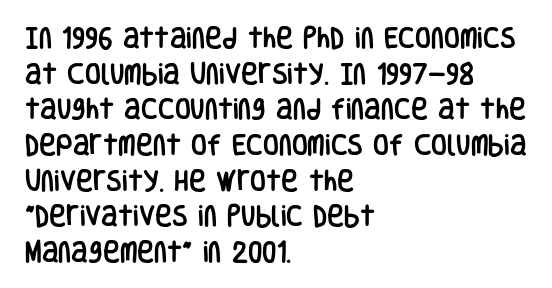
Q: Is the text italic (slanted)? A: No, it is upright.
Q: Is the text underlined? A: No.
Q: How is the paragraph aligned? A: Left-aligned.
Q: Is the spacing between letters normal or unusually wide? A: Normal.
Q: Is the spacing between lines tight, normal or loose? A: Normal.
